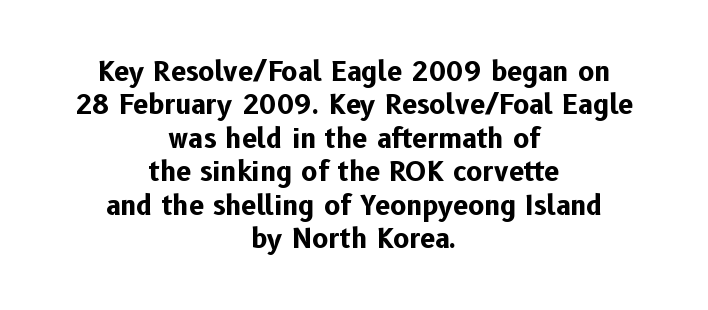
The image shows 27 px bold type, upright; set centered, line spacing 1.24x, normal letter spacing, not underlined.
